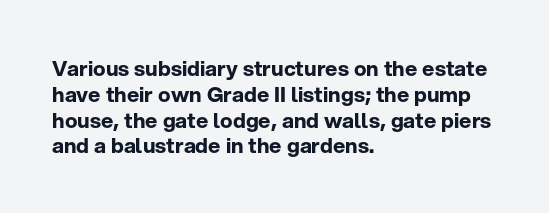
The image shows 21 px bold type, upright; set left-aligned, line spacing 1.23x, normal letter spacing, not underlined.
